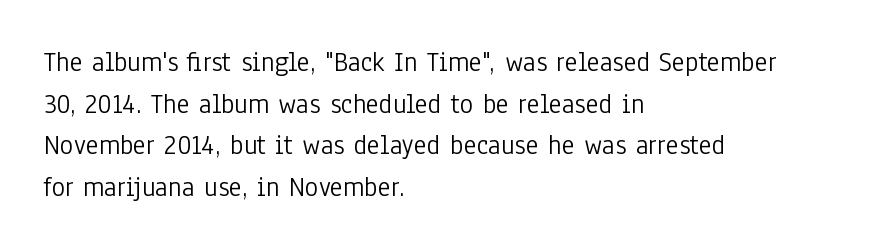
No extra tracking has been applied to these lines. Do the characters align in a grid? No, the font is proportional. The space beneath each line is pristine and unruled. Serif or sans? Sans — the stroke terminals are bare. Line spacing here is normal. Upright lettering throughout.
